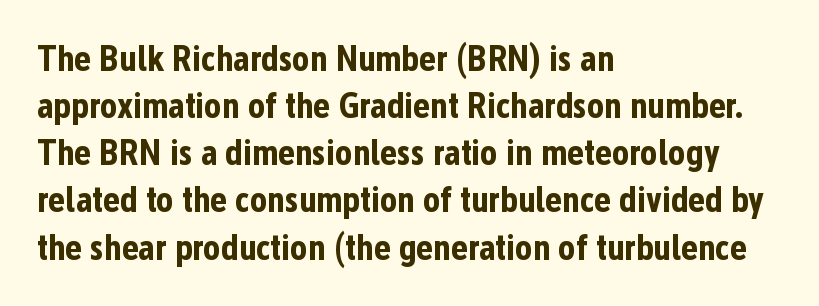
In terms of posture, this sample is upright. This sample is left-justified, so line endings fall wherever the words run out. Here the glyphs are tracked normally, forming tight word shapes. This is sans-serif lettering, the kind often seen on screens and signage. The gap between lines stays unmarked.
